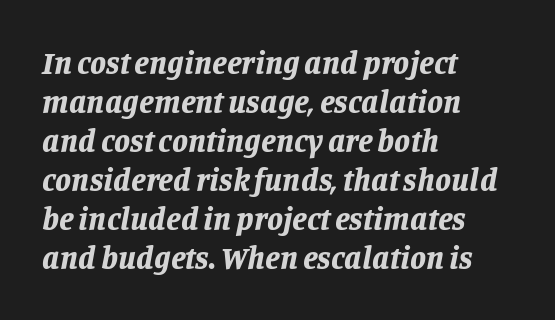
The image shows 32 px bold type, italic (leaning right); set left-aligned, line spacing 1.22x, normal letter spacing, not underlined; low stroke contrast and a large x-height.
